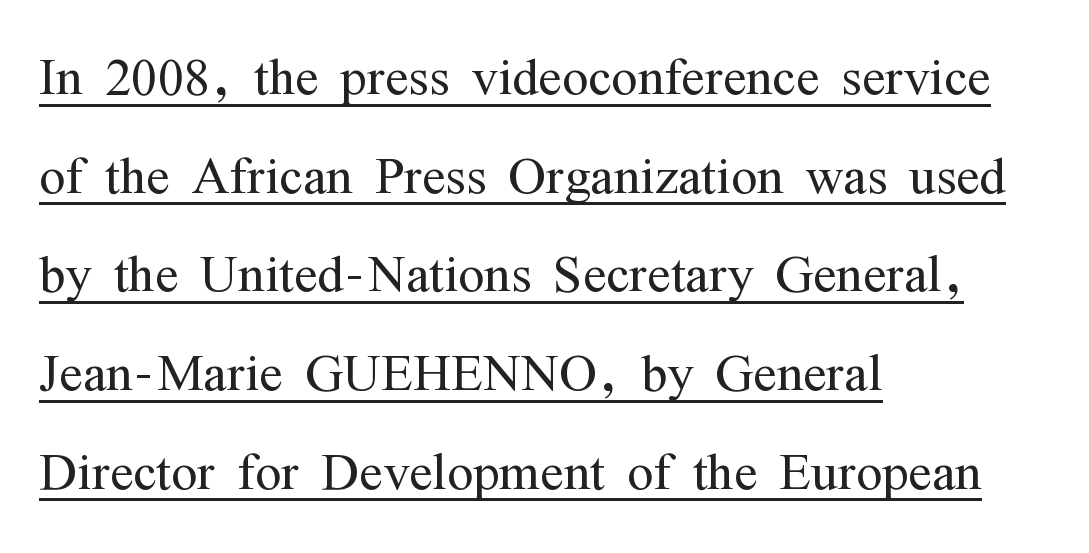
Line starts are locked; line ends wander. In designer terms, the underline attribute is active on this setting. You could call the tracking neutral — neither tight nor loose. These lines sit exactly where default settings would place them. The rendering shows small feet on the letterforms — a serif design.
